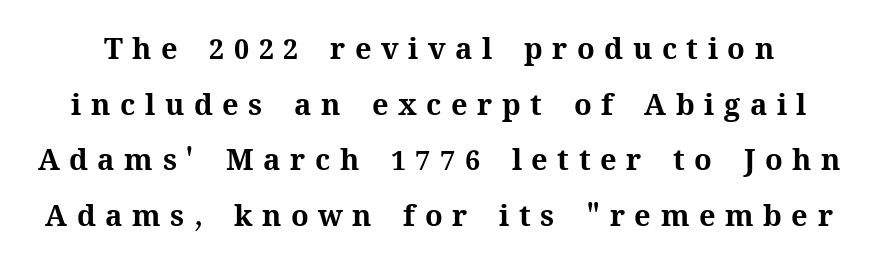
The image shows 29 px bold type, upright; set loose line spacing (1.92x), unusually wide letter spacing (+0.33 em), not underlined; medium stroke contrast and a medium x-height.
